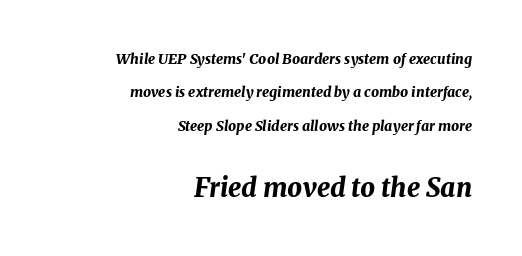
Q: Is the text bold? A: Yes.
Q: Is the text italic (slanted)? A: Yes, it leans right by about 8 degrees.
Q: Is the text underlined? A: No.
Q: How is the paragraph aligned? A: Right-aligned.
Q: Is the spacing between letters normal or unusually wide? A: Normal.
Q: Is the spacing between lines tight, normal or loose? A: Loose.
Q: Which block of text is set in a larger size, the first (top) or the second (bottom)? A: The second (bottom) one.
